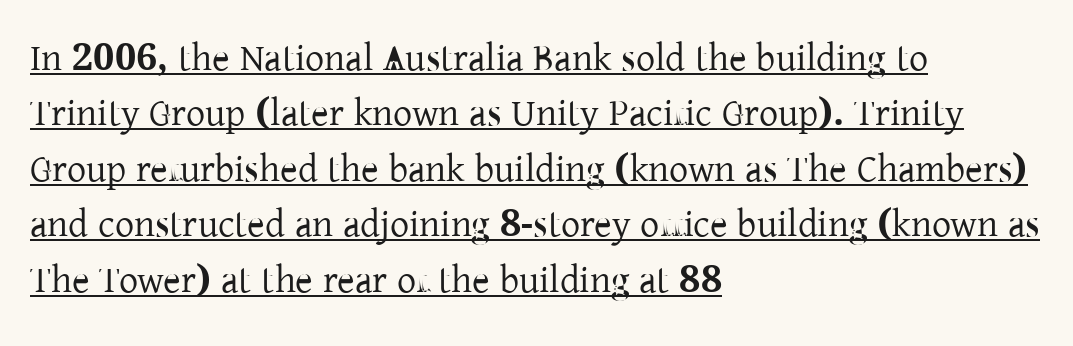
Q: Is the text italic (slanted)? A: No, it is upright.
Q: Is the typeface a serif or a sans-serif typeface? A: Serif.
Q: Is the text underlined? A: Yes.
Q: How is the paragraph aligned? A: Left-aligned.
Q: Is the spacing between letters normal or unusually wide? A: Normal.
Q: Is the spacing between lines tight, normal or loose? A: Normal.
Q: Width (condensed, normal, or wide)? A: Normal.
Q: Stroke contrast? A: Low.
Q: x-height? A: Medium.
Q: Monospaced? A: No.
